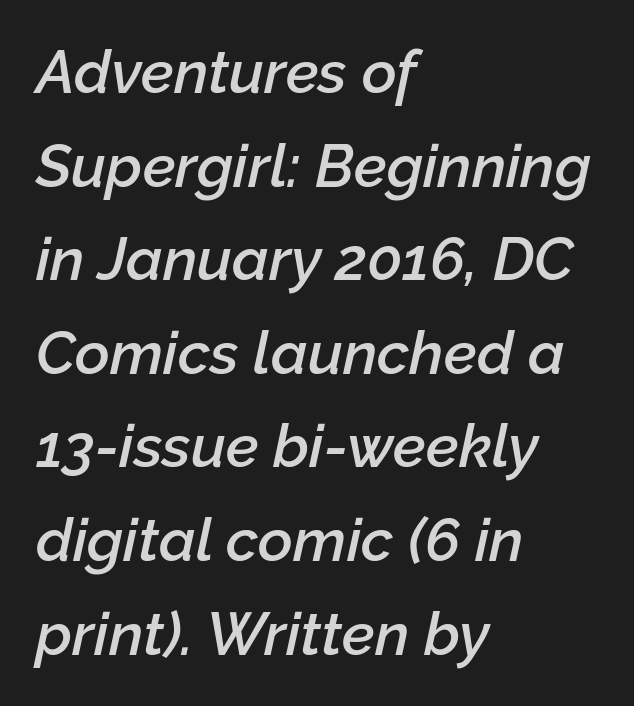
Q: Is the text bold? A: Semi-bold.
Q: Is the text italic (slanted)? A: Yes, it leans right by about 12 degrees.
Q: Is the text underlined? A: No.
Q: How is the paragraph aligned? A: Left-aligned.
Q: Is the spacing between letters normal or unusually wide? A: Normal.
Q: Is the spacing between lines tight, normal or loose? A: Normal.
Q: Width (condensed, normal, or wide)? A: Normal.
Q: Stroke contrast? A: Low.
Q: x-height? A: Medium.
Q: Monospaced? A: No.
